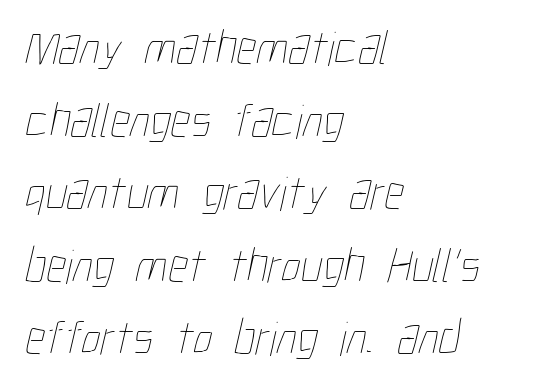
Q: Is the text bold? A: No.
Q: Is the text underlined? A: No.
Q: How is the paragraph aligned? A: Left-aligned.
Q: Is the spacing between letters normal or unusually wide? A: Normal.
Q: Is the spacing between lines tight, normal or loose? A: Normal.
Q: Width (condensed, normal, or wide)? A: Condensed.
Q: Stroke contrast? A: Low.
Q: x-height? A: Medium.
Q: Monospaced? A: No.
